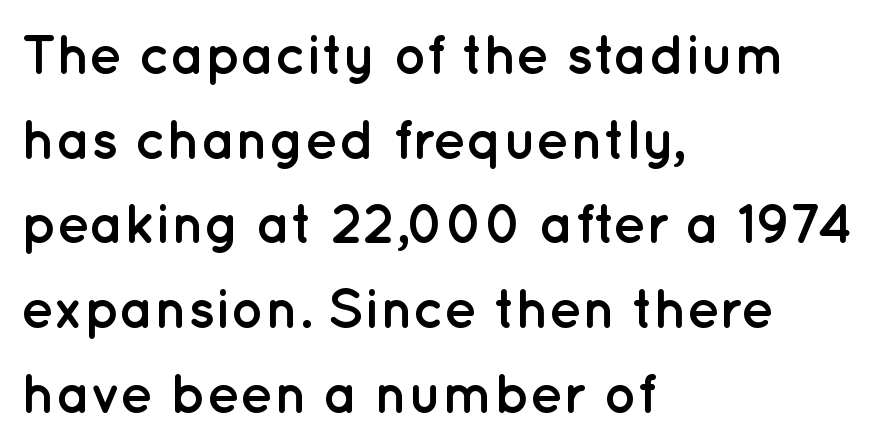
Quick note: interline space is typical. Descenders are the only things crossing below the line. Note: no serifs on the glyphs. Heavy, bold letterforms.
